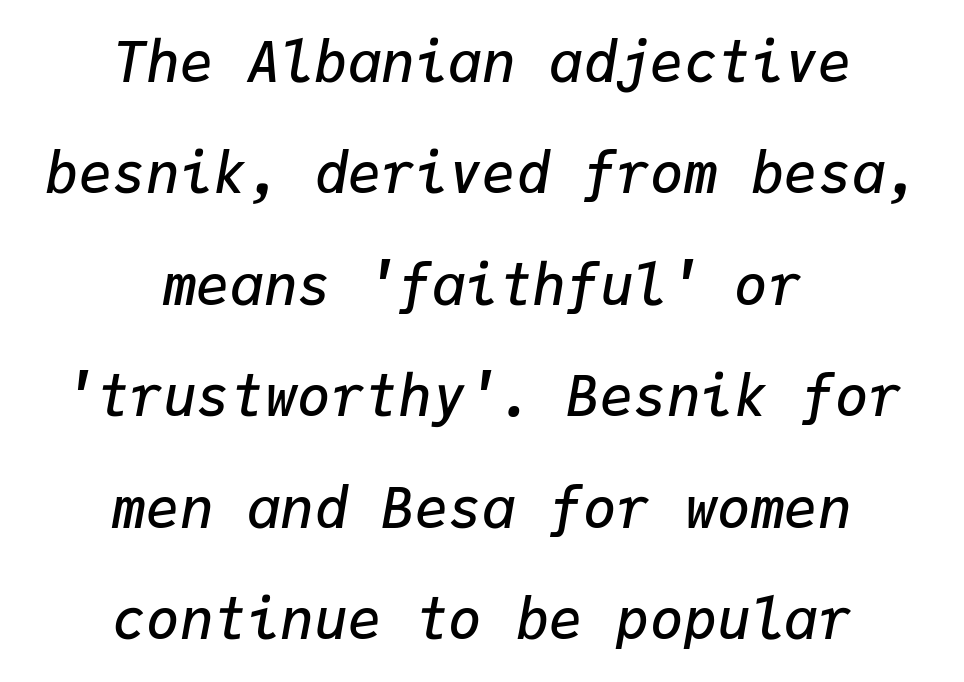
Q: Is the text bold? A: Semi-bold.
Q: Is the text italic (slanted)? A: Yes, it leans right by about 9 degrees.
Q: Is the text underlined? A: No.
Q: How is the paragraph aligned? A: Centered.
Q: Is the spacing between letters normal or unusually wide? A: Normal.
Q: Is the spacing between lines tight, normal or loose? A: Loose.
Q: Width (condensed, normal, or wide)? A: Normal.
Q: Stroke contrast? A: Low.
Q: x-height? A: Medium.
Q: Monospaced? A: Yes.
